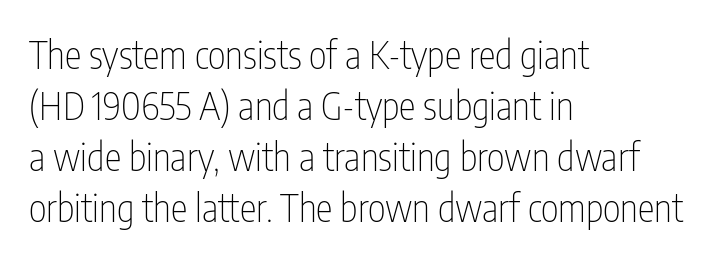
{"serif": "no", "italic": "no", "bold": "no", "weight": "thin", "width": "condensed", "stroke_contrast": "low", "x_height": "medium", "monospaced": "no", "underline": "no", "align": "left", "line_spacing": "normal", "line_spacing_ratio": 1.34, "letter_spacing": "normal", "letter_spacing_em": 0.0, "glyph_px": 38}
